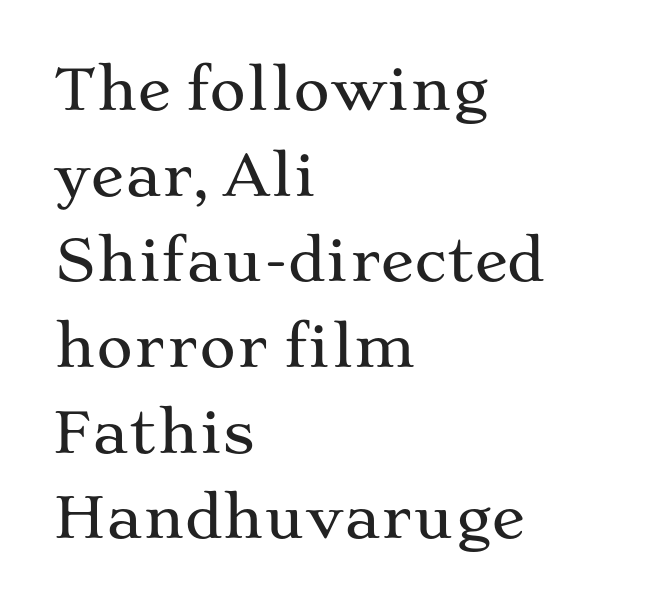
The passage shown is typeset with a serif family. Tracking value appears to be zero — textbook default spacing. The letters stand straight up with perfectly vertical stems. Line spacing here is normal. No word sits above an underline. Left-aligned paragraph, ragged on the right.
